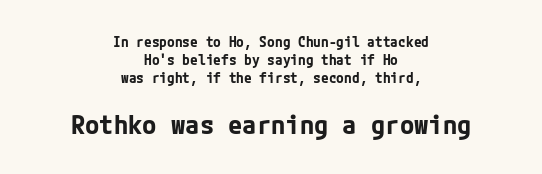
Q: Is the text bold? A: Yes.
Q: Is the text italic (slanted)? A: No, it is upright.
Q: Is the text underlined? A: No.
Q: How is the paragraph aligned? A: Centered.
Q: Is the spacing between letters normal or unusually wide? A: Normal.
Q: Is the spacing between lines tight, normal or loose? A: Normal.
Q: Which block of text is set in a larger size, the first (top) or the second (bottom)? A: The second (bottom) one.
